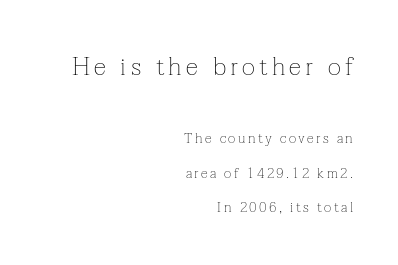
Characters remain perfectly vertical along every line. Scale decreases going downward across the two blocks. The lines are quadded right. Unmarked baselines from the first word to the last. Counters stay open thanks to moderate or lighter strokes. Notice the wide empty band between every row — that's loose leading.
